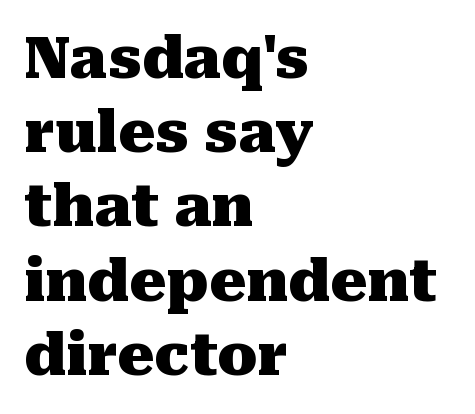
Q: Is the text bold? A: Yes.
Q: Is the text italic (slanted)? A: No, it is upright.
Q: Is the typeface a serif or a sans-serif typeface? A: Serif.
Q: Is the text underlined? A: No.
Q: How is the paragraph aligned? A: Left-aligned.
Q: Is the spacing between letters normal or unusually wide? A: Normal.
Q: Is the spacing between lines tight, normal or loose? A: Normal.
Q: Width (condensed, normal, or wide)? A: Normal.
Q: Stroke contrast? A: Medium.
Q: x-height? A: Medium.
Q: Monospaced? A: No.
